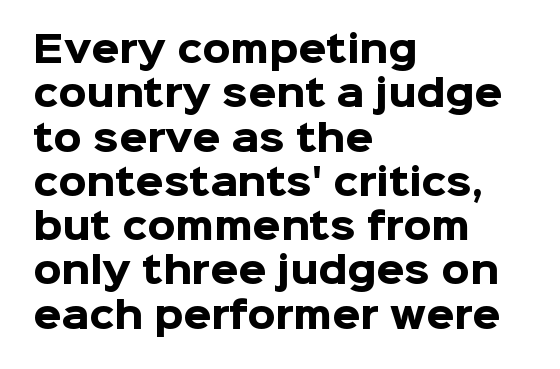
The image shows 36 px heavy sans-serif type, upright; set left-aligned, line spacing 1.23x, normal letter spacing, not underlined; low stroke contrast and a medium x-height.
